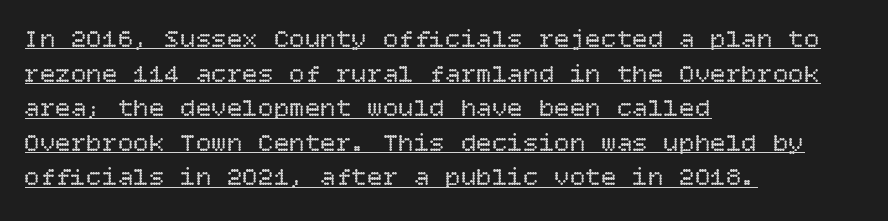
Characters follow at the spacing the type designer built in. Stroke mass is kept to a normal reading level or below. The rendering uses the underline text-decoration. Notice how descenders clear the ascenders below comfortably — that's standard leading.
